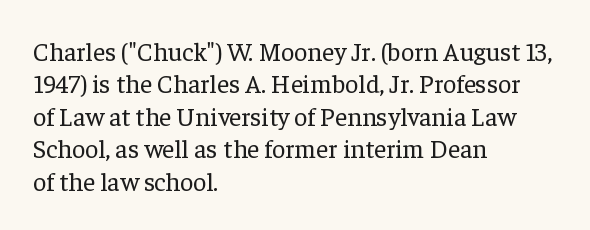
Line spacing here is normal. Nobody touched the tracking dial on this one. Quick note: underline off. Designer's note — italics off, roman on. The lines are quadded left.
